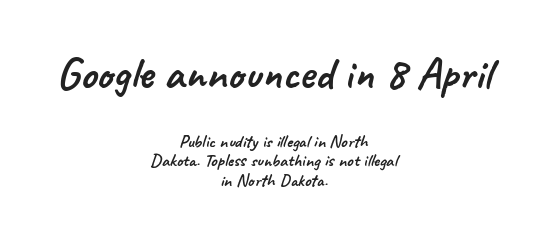
Which of the two is more prominent by size? The first, at the top. No word sits above an underline. A centered setting, common on invitations and titles, is used for this passage. Each letter keeps its own natural width here, so spacing adapts to shape.
